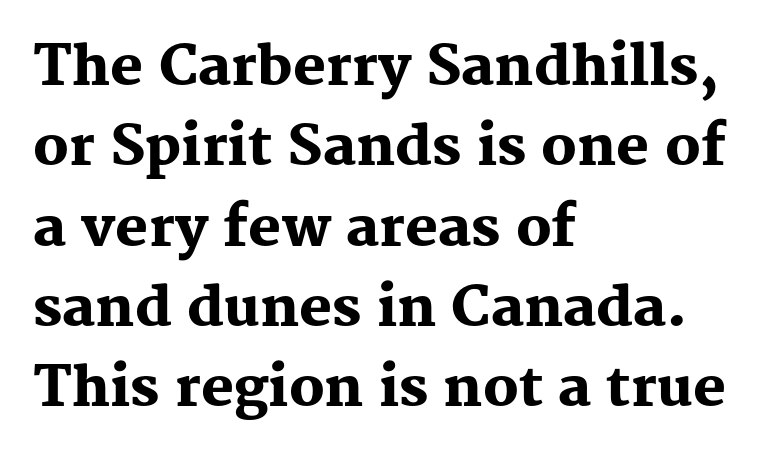
Successive baselines arrive at the customary interval. The characters display serif detailing at their extremities. Typesetter's note: full bold, strokes at maximum text heaviness. Inter-character spacing is left at the font's built-in metrics.
